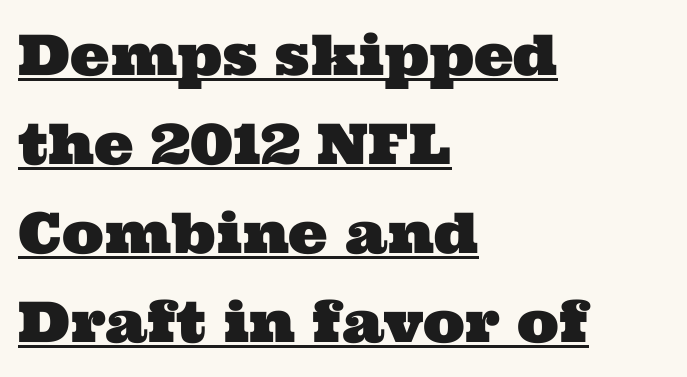
{"serif": "yes", "width": "wide", "stroke_contrast": "medium", "x_height": "medium", "monospaced": "no", "underline": "yes", "align": "left", "line_spacing": "normal", "line_spacing_ratio": 1.59, "letter_spacing": "normal", "letter_spacing_em": 0.0, "glyph_px": 56}
